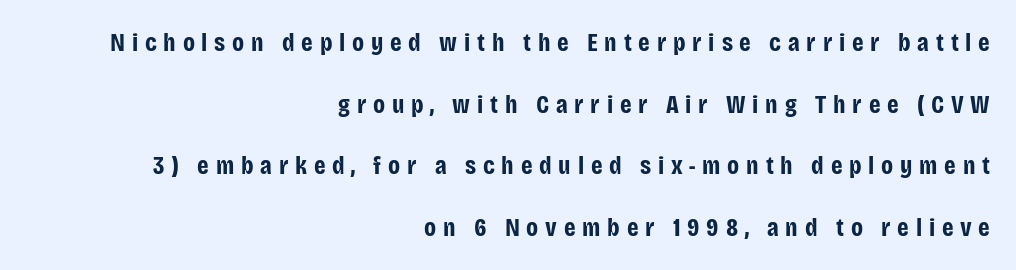
Q: Is the text bold? A: Yes.
Q: Is the text italic (slanted)? A: No, it is upright.
Q: Is the text underlined? A: No.
Q: How is the paragraph aligned? A: Right-aligned.
Q: Is the spacing between letters normal or unusually wide? A: Unusually wide.
Q: Is the spacing between lines tight, normal or loose? A: Loose.
